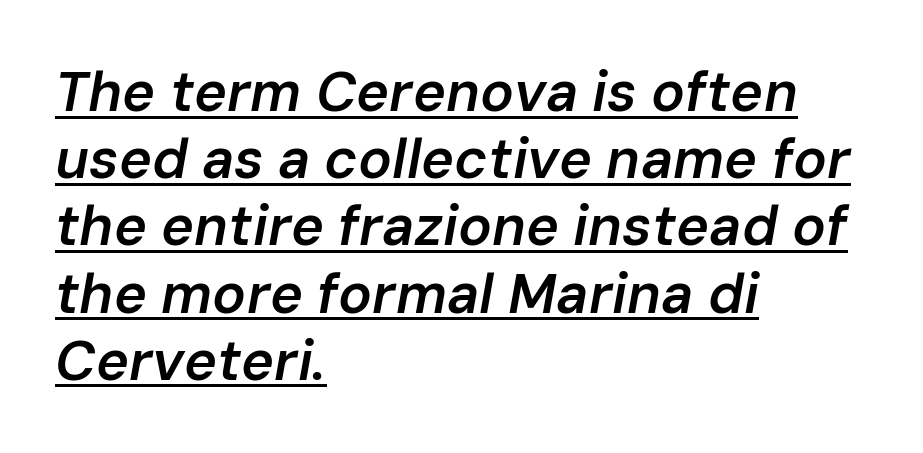
Q: Is the text bold? A: Semi-bold.
Q: Is the text italic (slanted)? A: Yes, it leans right by about 10 degrees.
Q: Is the text underlined? A: Yes.
Q: How is the paragraph aligned? A: Left-aligned.
Q: Is the spacing between letters normal or unusually wide? A: Normal.
Q: Width (condensed, normal, or wide)? A: Normal.
Q: Stroke contrast? A: Low.
Q: x-height? A: Medium.
Q: Monospaced? A: No.
